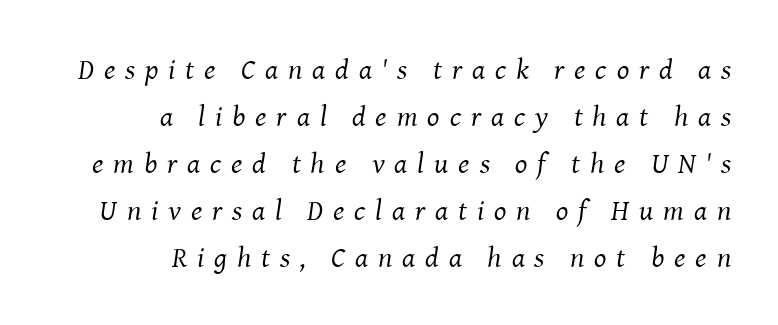
Q: Is the text bold? A: No.
Q: Is the text italic (slanted)? A: Yes, it leans right by about 8 degrees.
Q: Is the typeface a serif or a sans-serif typeface? A: Serif.
Q: Is the text underlined? A: No.
Q: How is the paragraph aligned? A: Right-aligned.
Q: Is the spacing between letters normal or unusually wide? A: Unusually wide.
Q: Is the spacing between lines tight, normal or loose? A: Normal.
Q: Width (condensed, normal, or wide)? A: Normal.
Q: Stroke contrast? A: Medium.
Q: x-height? A: Medium.
Q: Monospaced? A: No.
